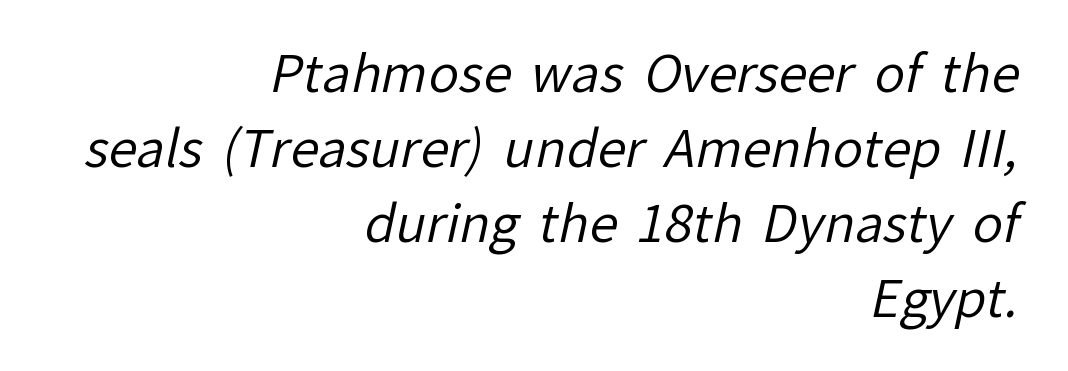
{"serif": "no", "bold": "no", "weight": "regular", "width": "normal", "stroke_contrast": "low", "x_height": "medium", "monospaced": "no", "underline": "no", "align": "right", "line_spacing": "normal", "line_spacing_ratio": 1.47, "letter_spacing": "normal", "letter_spacing_em": 0.0, "glyph_px": 51}
